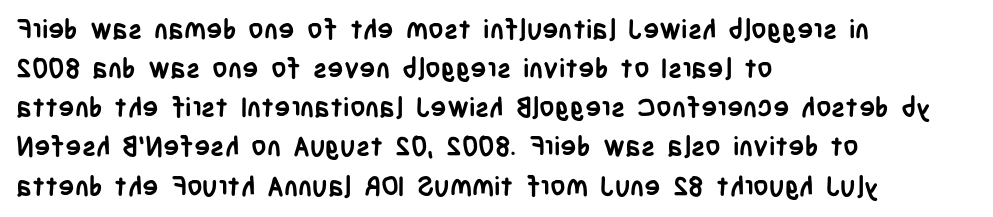
The typography opts for an upright posture over an oblique one. The face used here has the dense, thick strokes of a bold. Words float on clear page, feet unadorned. The typesetter chose a ragged-right arrangement here.
